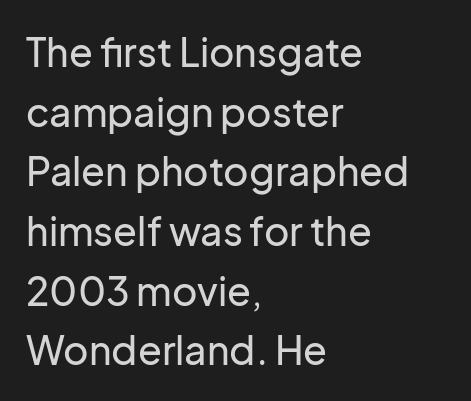
The image shows 39 px sans-serif type, upright; set left-aligned, normal line spacing (1.53x), normal letter spacing, not underlined; low stroke contrast and a medium x-height.
